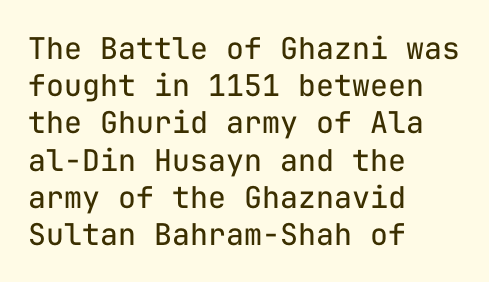
Q: Is the text bold? A: No.
Q: Is the text italic (slanted)? A: No, it is upright.
Q: Is the typeface a serif or a sans-serif typeface? A: Sans-serif.
Q: Is the text underlined? A: No.
Q: How is the paragraph aligned? A: Left-aligned.
Q: Is the spacing between letters normal or unusually wide? A: Normal.
Q: Width (condensed, normal, or wide)? A: Normal.
Q: Stroke contrast? A: Low.
Q: x-height? A: Medium.
Q: Monospaced? A: Yes.
